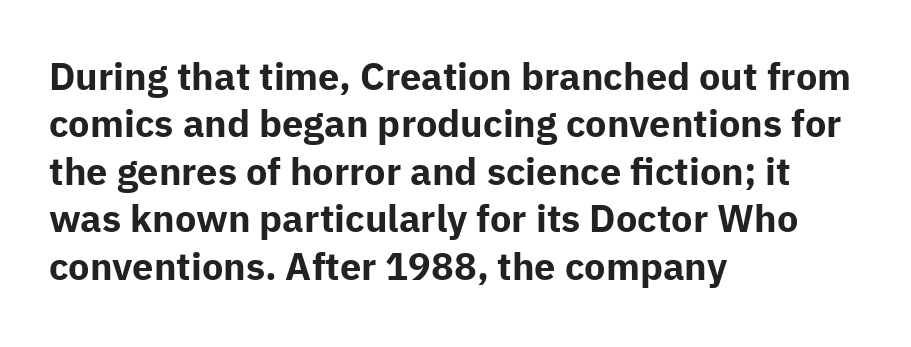
The image shows 38 px bold sans-serif type, upright; set left-aligned, normal line spacing (1.25x), normal letter spacing, not underlined; low stroke contrast and a medium x-height.
